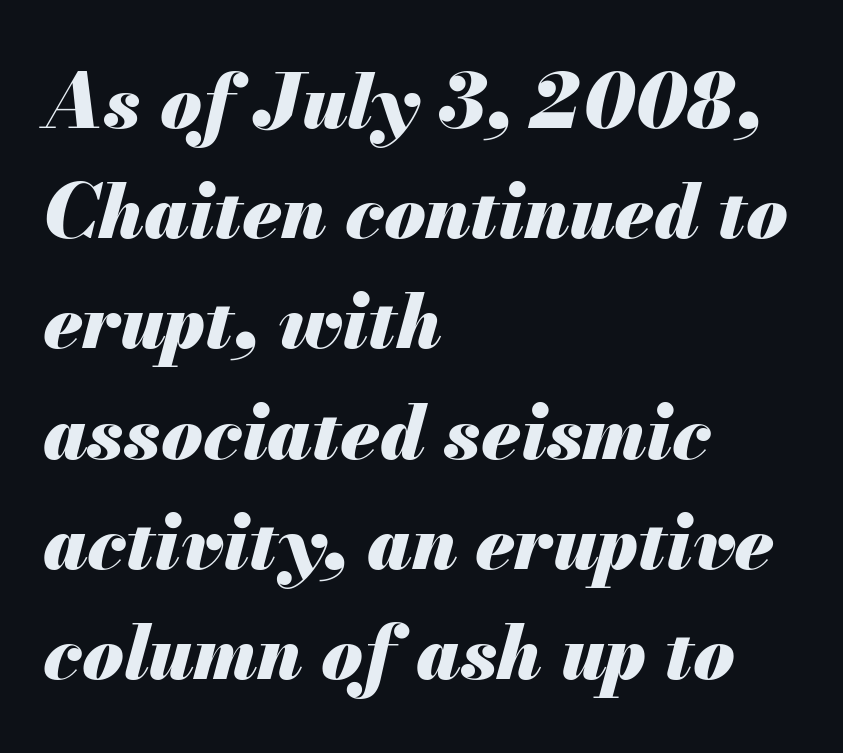
Q: Is the text bold? A: Yes.
Q: Is the text italic (slanted)? A: Yes, it leans right by about 13 degrees.
Q: Is the text underlined? A: No.
Q: How is the paragraph aligned? A: Left-aligned.
Q: Is the spacing between letters normal or unusually wide? A: Normal.
Q: Is the spacing between lines tight, normal or loose? A: Normal.
Q: Width (condensed, normal, or wide)? A: Normal.
Q: Stroke contrast? A: Medium.
Q: x-height? A: Small.
Q: Monospaced? A: No.
